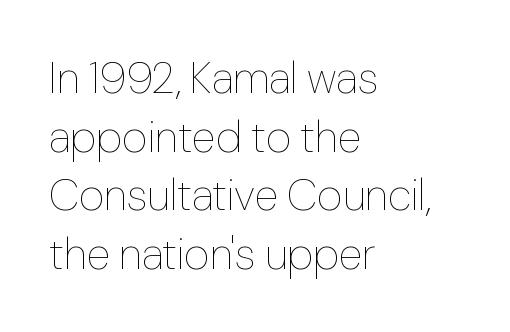
The typeface has the unassuming heft of standard copy or less. The letters advance in unequal steps, a hallmark of proportional type. Just letters on the line, the space beneath them empty. The rendering keeps characters at their native spacing.
